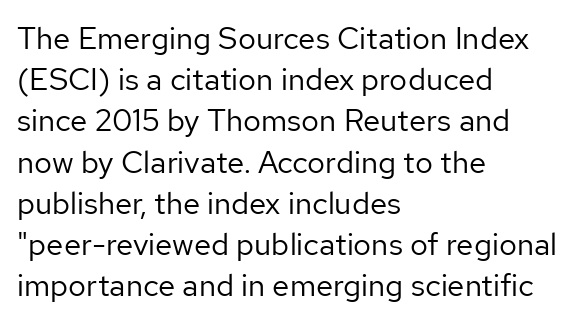
Q: Is the text bold? A: No.
Q: Is the text italic (slanted)? A: No, it is upright.
Q: Is the typeface a serif or a sans-serif typeface? A: Sans-serif.
Q: Is the text underlined? A: No.
Q: How is the paragraph aligned? A: Left-aligned.
Q: Is the spacing between letters normal or unusually wide? A: Normal.
Q: Is the spacing between lines tight, normal or loose? A: Normal.
Q: Width (condensed, normal, or wide)? A: Normal.
Q: Stroke contrast? A: Low.
Q: x-height? A: Medium.
Q: Monospaced? A: No.
